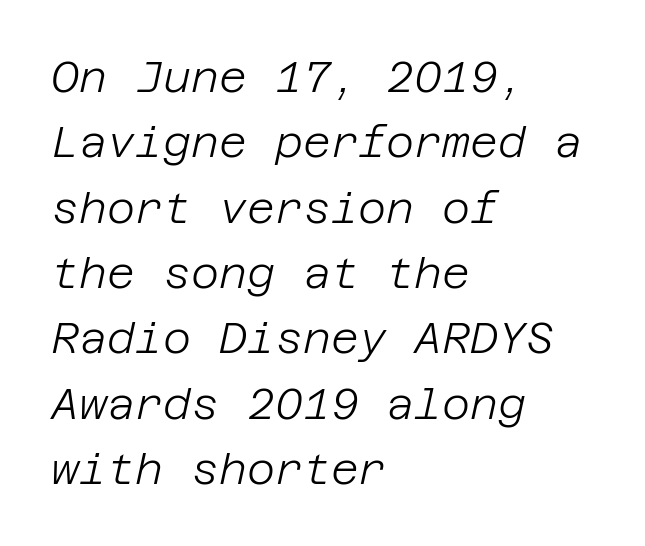
The image shows 43 px light type, italic (leaning right); set left-aligned, normal line spacing (1.52x), normal letter spacing, not underlined; low stroke contrast and a large x-height.
